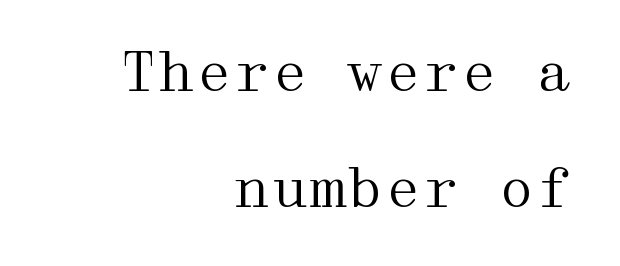
Q: Is the text bold? A: No.
Q: Is the text italic (slanted)? A: No, it is upright.
Q: Is the typeface a serif or a sans-serif typeface? A: Serif.
Q: Is the text underlined? A: No.
Q: How is the paragraph aligned? A: Right-aligned.
Q: Is the spacing between letters normal or unusually wide? A: Normal.
Q: Is the spacing between lines tight, normal or loose? A: Loose.
Q: Width (condensed, normal, or wide)? A: Wide.
Q: Stroke contrast? A: Medium.
Q: x-height? A: Medium.
